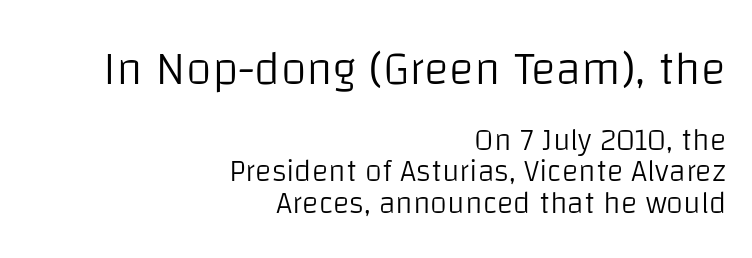
{"serif": "no", "italic": "no", "bold": "no", "weight": "light", "width": "normal", "stroke_contrast": "low", "x_height": "large", "monospaced": "no", "underline": "no", "align": "right", "line_spacing": "tight", "line_spacing_ratio": 1.01, "letter_spacing": "normal", "letter_spacing_em": 0.0, "larger_block": "first", "size_ratio": 1.52, "glyph_px": 47}
